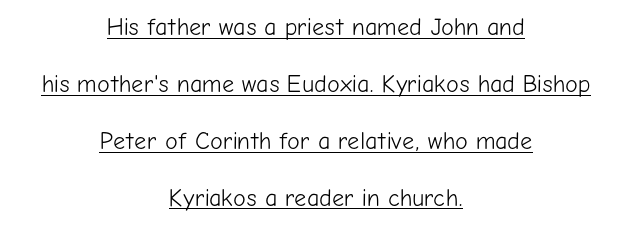
{"italic": "no", "bold": "no", "underline": "yes", "align": "center", "line_spacing": "loose", "line_spacing_ratio": 2.37, "letter_spacing": "normal", "letter_spacing_em": 0.0, "glyph_px": 24}
